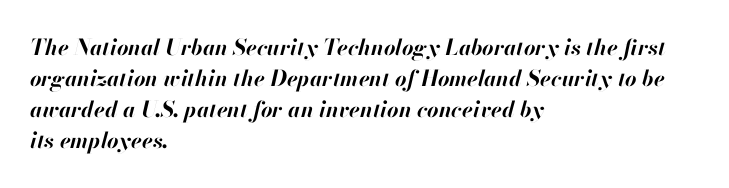
Q: Is the text bold? A: Yes.
Q: Is the text italic (slanted)? A: Yes, it leans right by about 13 degrees.
Q: Is the text underlined? A: No.
Q: How is the paragraph aligned? A: Left-aligned.
Q: Is the spacing between letters normal or unusually wide? A: Normal.
Q: Is the spacing between lines tight, normal or loose? A: Normal.
